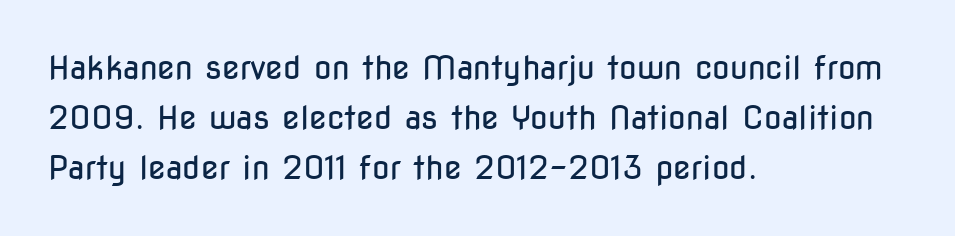
The image shows 32 px regular-weight, condensed sans-serif type, upright; set left-aligned, normal line spacing (1.57x), normal letter spacing, not underlined; low stroke contrast and a medium x-height.
